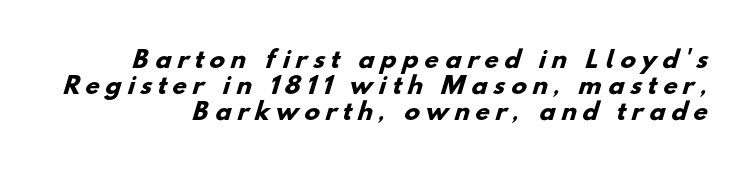
{"bold": "yes", "underline": "no", "align": "right", "line_spacing": "tight", "line_spacing_ratio": 1.12, "letter_spacing": "wide", "letter_spacing_em": 0.26, "glyph_px": 23}
